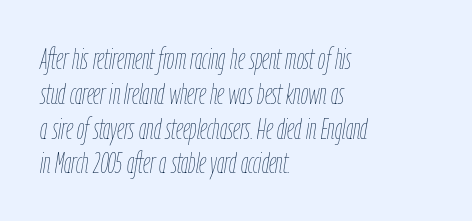
The image shows 29 px thin, condensed type, italic (leaning right); set left-aligned, line spacing 1.2x, normal letter spacing, not underlined; low stroke contrast and a medium x-height.
